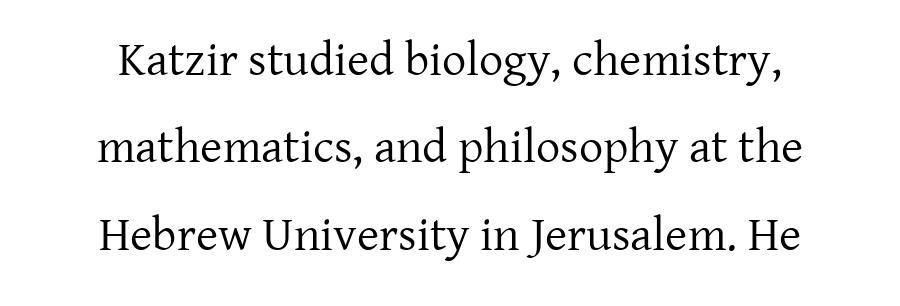
Q: Is the text bold? A: No.
Q: Is the text italic (slanted)? A: No, it is upright.
Q: Is the typeface a serif or a sans-serif typeface? A: Serif.
Q: Is the text underlined? A: No.
Q: Is the spacing between letters normal or unusually wide? A: Normal.
Q: Width (condensed, normal, or wide)? A: Normal.
Q: Stroke contrast? A: Low.
Q: x-height? A: Medium.
Q: Monospaced? A: No.
